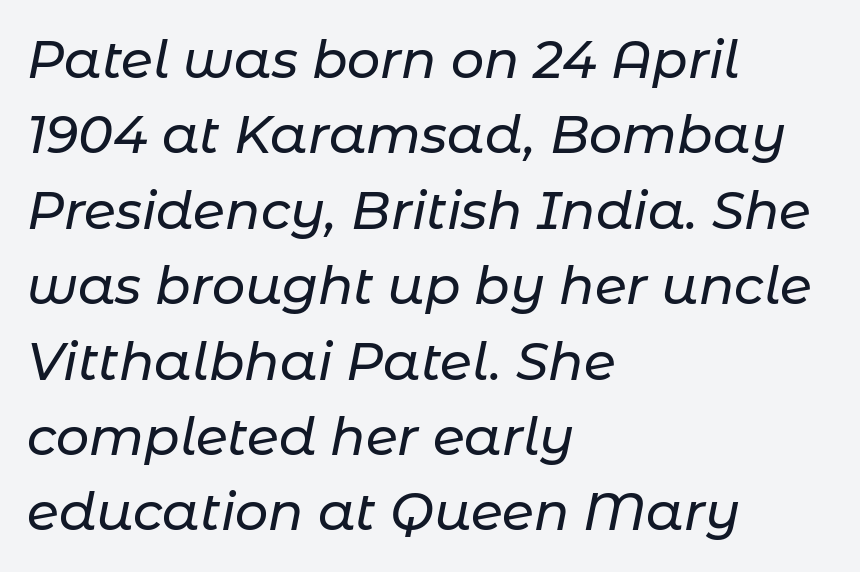
The image shows 52 px text type, italic (leaning right); set left-aligned, normal line spacing (1.45x), normal letter spacing, not underlined; low stroke contrast and a medium x-height.
